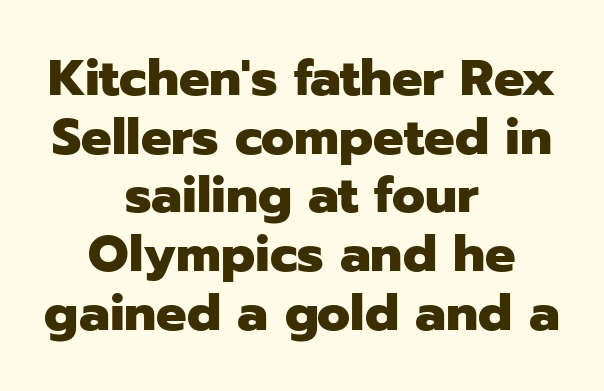
The image shows 51 px heavy sans-serif type, upright; set centered, tight line spacing (1.15x), normal letter spacing, not underlined; low stroke contrast and a medium x-height.
